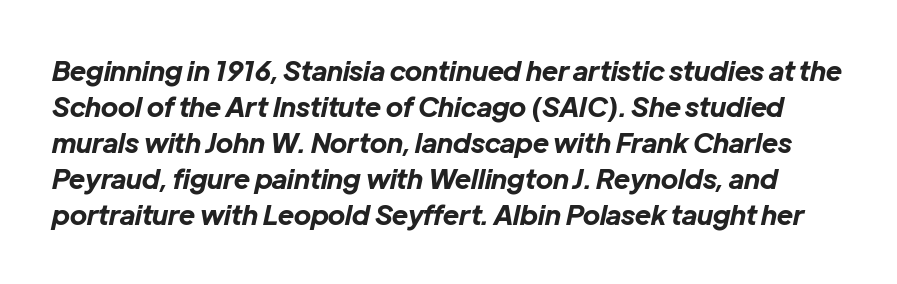
Q: Is the text bold? A: Yes.
Q: Is the text italic (slanted)? A: Yes, it leans right by about 12 degrees.
Q: Is the text underlined? A: No.
Q: Is the spacing between letters normal or unusually wide? A: Normal.
Q: Is the spacing between lines tight, normal or loose? A: Normal.
